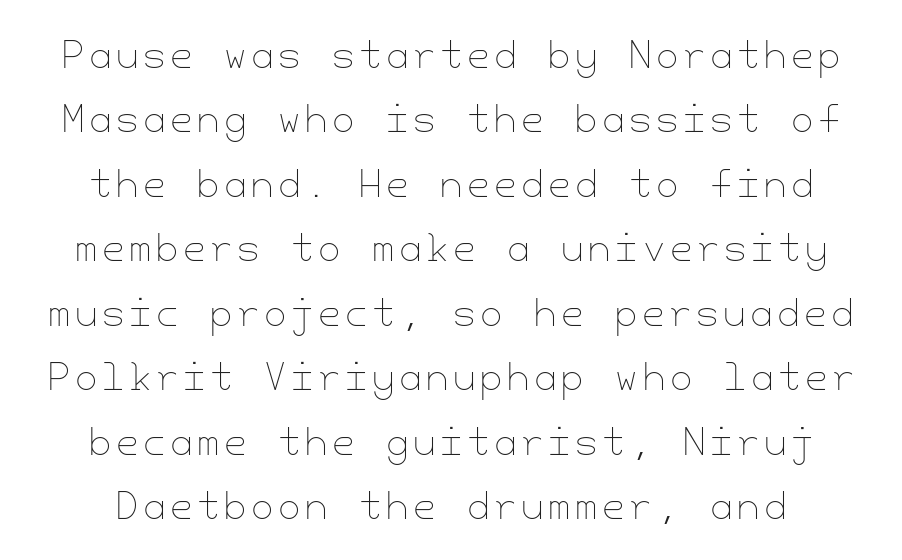
The weight would be labelled regular, book, light, or lighter still. The strip under each line holds only bare page. Style check: upright.
